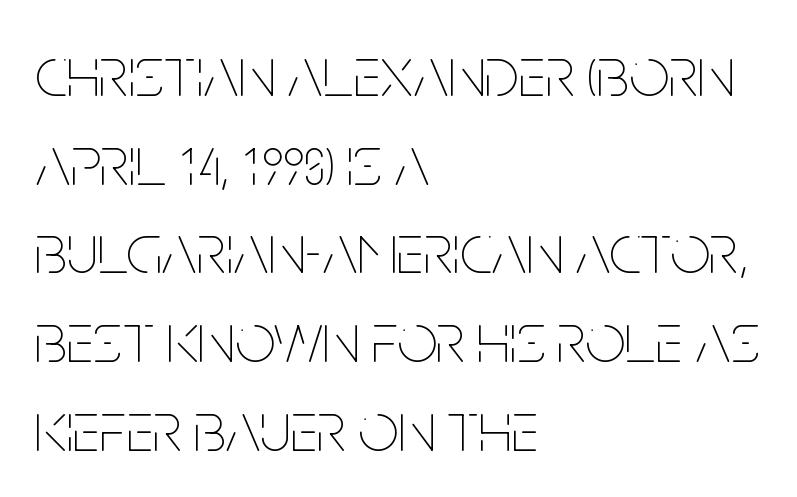
Stems here are at most as thick as an everyday book face. Is the letter spacing exaggerated? No — it looks like the ordinary default. Does the lettering tilt? It doesn't — this is upright. Words float on clear page, feet unadorned. The vertical gap from one line to the next is medium. Note the varied advance widths — an 'i' is clearly narrower than an 'm'.
